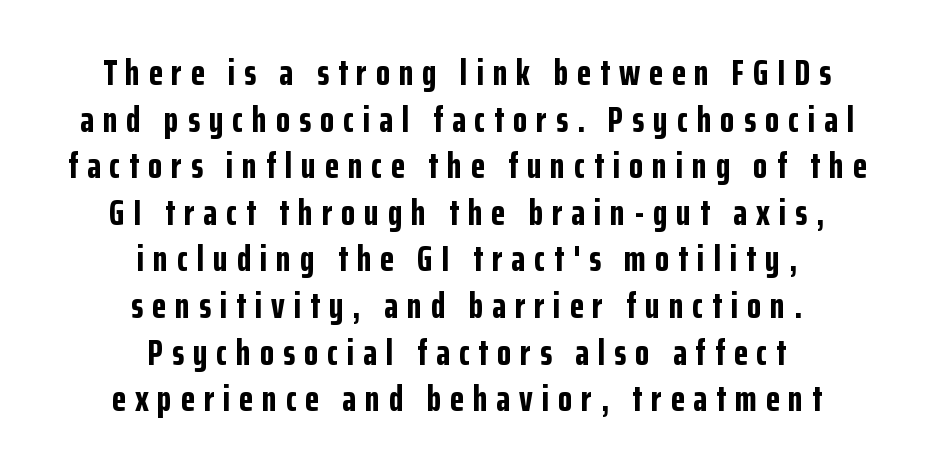
Q: Is the text bold? A: Yes.
Q: Is the text italic (slanted)? A: No, it is upright.
Q: Is the typeface a serif or a sans-serif typeface? A: Sans-serif.
Q: Is the text underlined? A: No.
Q: How is the paragraph aligned? A: Centered.
Q: Is the spacing between letters normal or unusually wide? A: Unusually wide.
Q: Is the spacing between lines tight, normal or loose? A: Normal.
Q: Width (condensed, normal, or wide)? A: Condensed.
Q: Stroke contrast? A: Low.
Q: x-height? A: Medium.
Q: Monospaced? A: No.
